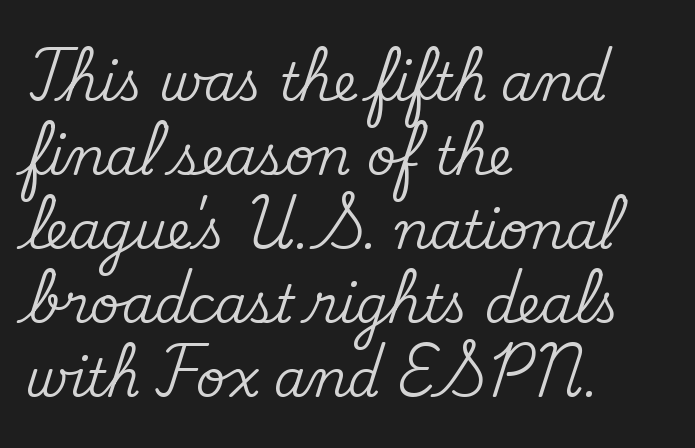
Horizontal alignment here is leftward, the default for most running prose. Any mark beneath the type? The region is blank. These lines are rendered in a variable-pitch font. In terms of letterspacing, this is plain default setting.
